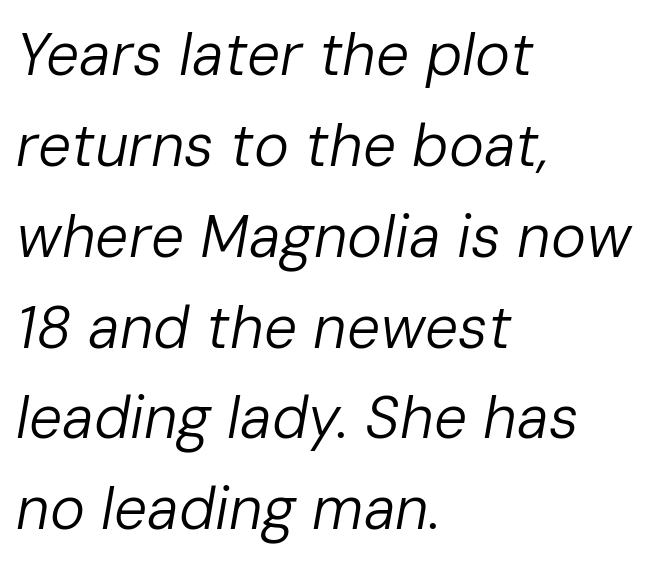
Q: Is the text bold? A: No.
Q: Is the text italic (slanted)? A: Yes, it leans right by about 10 degrees.
Q: Is the text underlined? A: No.
Q: How is the paragraph aligned? A: Left-aligned.
Q: Is the spacing between letters normal or unusually wide? A: Normal.
Q: Is the spacing between lines tight, normal or loose? A: Normal.
Q: Width (condensed, normal, or wide)? A: Normal.
Q: Stroke contrast? A: Low.
Q: x-height? A: Medium.
Q: Monospaced? A: No.
